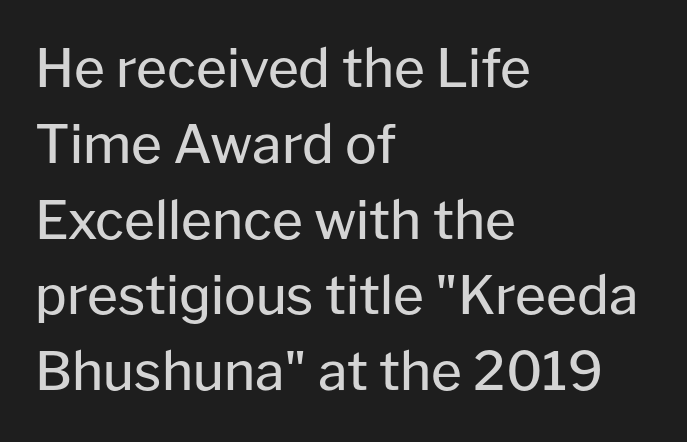
Q: Is the text bold? A: No.
Q: Is the text italic (slanted)? A: No, it is upright.
Q: Is the typeface a serif or a sans-serif typeface? A: Sans-serif.
Q: Is the text underlined? A: No.
Q: How is the paragraph aligned? A: Left-aligned.
Q: Is the spacing between letters normal or unusually wide? A: Normal.
Q: Is the spacing between lines tight, normal or loose? A: Normal.
Q: Width (condensed, normal, or wide)? A: Normal.
Q: Stroke contrast? A: Low.
Q: x-height? A: Medium.
Q: Monospaced? A: No.
